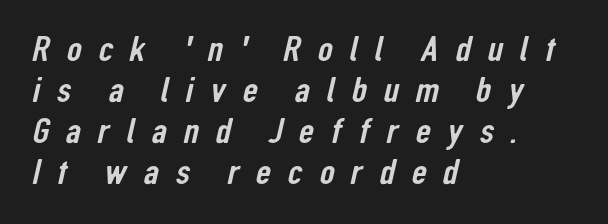
The image shows 37 px condensed sans-serif type; set left-aligned, tight line spacing (1.11x), unusually wide letter spacing (+0.45 em), not underlined; low stroke contrast and a medium x-height.
